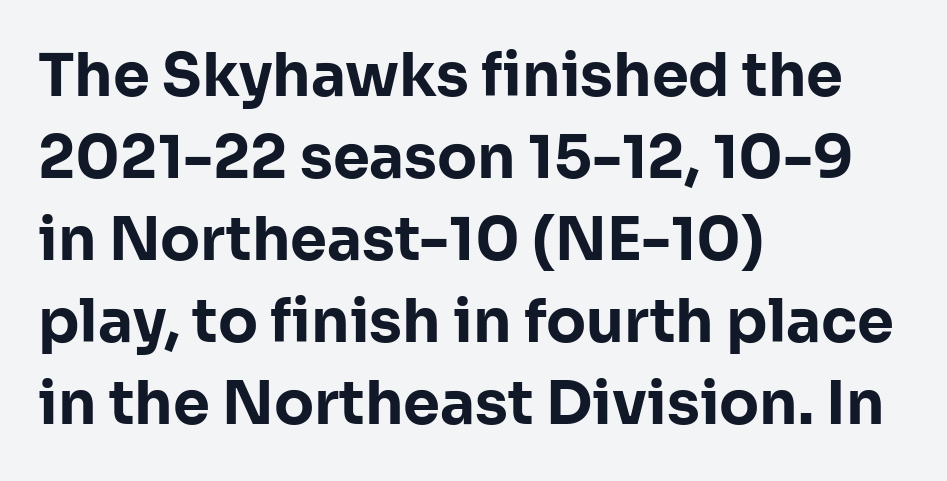
{"serif": "no", "italic": "no", "bold": "yes", "weight": "bold", "width": "normal", "stroke_contrast": "low", "x_height": "medium", "monospaced": "no", "underline": "no", "align": "left", "line_spacing": "normal", "line_spacing_ratio": 1.39, "letter_spacing": "normal", "letter_spacing_em": 0.0, "glyph_px": 59}
